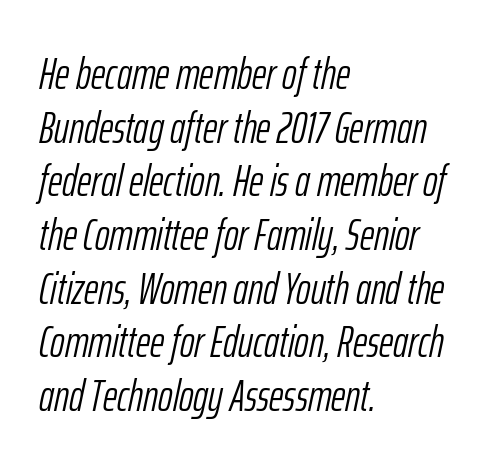
{"italic": "yes", "lean": "right", "slant_degrees": 12, "bold": "no", "weight": "light", "width": "condensed", "stroke_contrast": "low", "x_height": "medium", "monospaced": "no", "underline": "no", "align": "left", "line_spacing_ratio": 1.22, "letter_spacing": "normal", "letter_spacing_em": 0.0, "glyph_px": 44}
